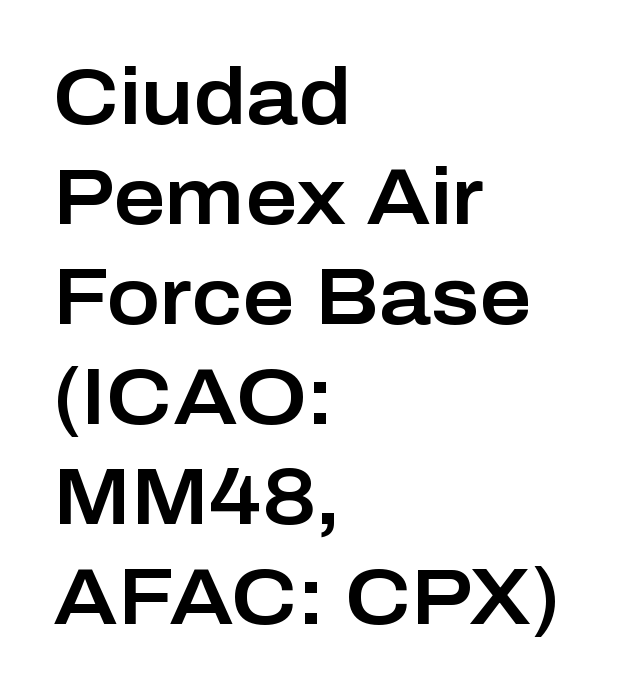
{"serif": "no", "italic": "no", "width": "normal", "stroke_contrast": "low", "x_height": "medium", "monospaced": "no", "underline": "no", "align": "left", "line_spacing": "normal", "line_spacing_ratio": 1.25, "letter_spacing": "normal", "letter_spacing_em": 0.0, "glyph_px": 80}
